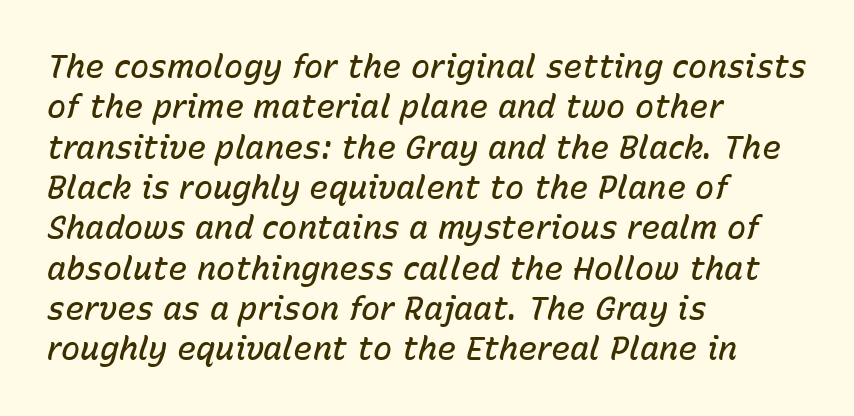
Q: Is the text bold? A: Semi-bold.
Q: Is the text italic (slanted)? A: Yes, it leans right by about 15 degrees.
Q: Is the text underlined? A: No.
Q: How is the paragraph aligned? A: Left-aligned.
Q: Is the spacing between letters normal or unusually wide? A: Normal.
Q: Is the spacing between lines tight, normal or loose? A: Normal.
Q: Width (condensed, normal, or wide)? A: Normal.
Q: Stroke contrast? A: Low.
Q: x-height? A: Medium.
Q: Monospaced? A: No.
